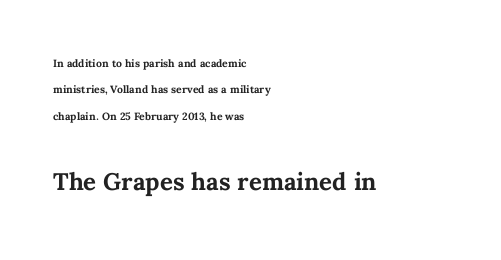
The image shows 32 px semibold type, upright; set left-aligned, line spacing 1.88x, normal letter spacing, not underlined; the second (bottom) block is 2.29x larger; medium stroke contrast and a medium x-height.
